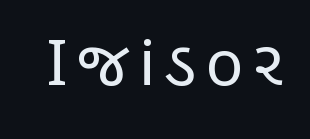
The image shows 63 px regular-weight, condensed sans-serif type, upright; set not underlined; low stroke contrast and a large x-height.
